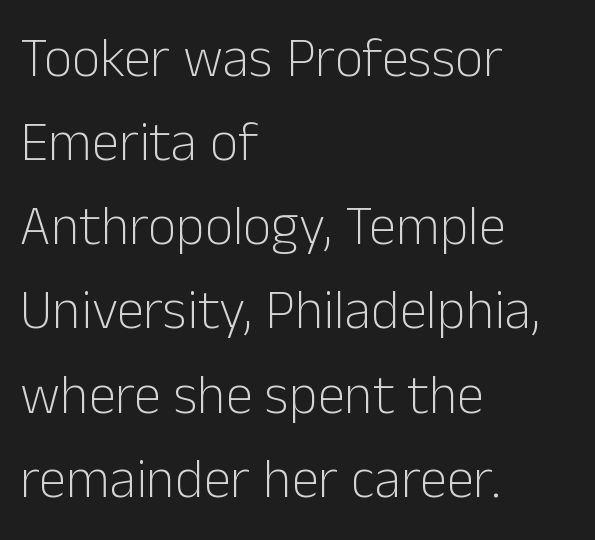
Q: Is the text bold? A: No.
Q: Is the text italic (slanted)? A: No, it is upright.
Q: Is the typeface a serif or a sans-serif typeface? A: Sans-serif.
Q: Is the text underlined? A: No.
Q: How is the paragraph aligned? A: Left-aligned.
Q: Is the spacing between letters normal or unusually wide? A: Normal.
Q: Is the spacing between lines tight, normal or loose? A: Normal.
Q: Width (condensed, normal, or wide)? A: Normal.
Q: Stroke contrast? A: Low.
Q: x-height? A: Medium.
Q: Monospaced? A: No.
